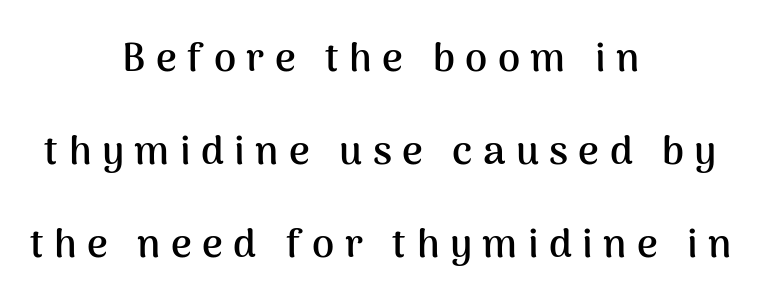
Each letter keeps its own natural width here, so spacing adapts to shape. Neither beginnings nor endings align; midpoints do. Letterform terminals end flat and unadorned throughout the passage. A typesetter would call this leading open, well beyond the default. Tracking value appears strongly positive — letters spread wide.
